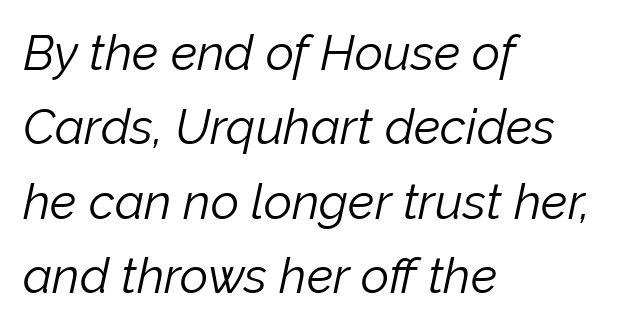
Q: Is the text bold? A: No.
Q: Is the text italic (slanted)? A: Yes, it leans right by about 12 degrees.
Q: Is the text underlined? A: No.
Q: How is the paragraph aligned? A: Left-aligned.
Q: Is the spacing between letters normal or unusually wide? A: Normal.
Q: Is the spacing between lines tight, normal or loose? A: Normal.
Q: Width (condensed, normal, or wide)? A: Normal.
Q: Stroke contrast? A: Low.
Q: x-height? A: Medium.
Q: Monospaced? A: No.
